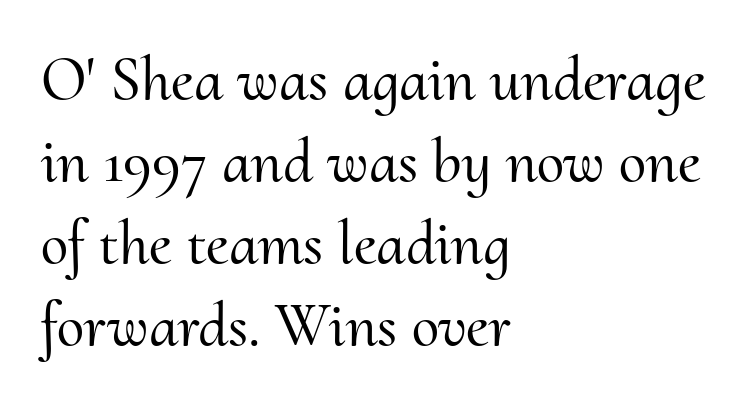
Q: Is the text italic (slanted)? A: No, it is upright.
Q: Is the typeface a serif or a sans-serif typeface? A: Serif.
Q: Is the text underlined? A: No.
Q: How is the paragraph aligned? A: Left-aligned.
Q: Is the spacing between letters normal or unusually wide? A: Normal.
Q: Is the spacing between lines tight, normal or loose? A: Normal.
Q: Width (condensed, normal, or wide)? A: Normal.
Q: Stroke contrast? A: Medium.
Q: x-height? A: Small.
Q: Monospaced? A: No.
